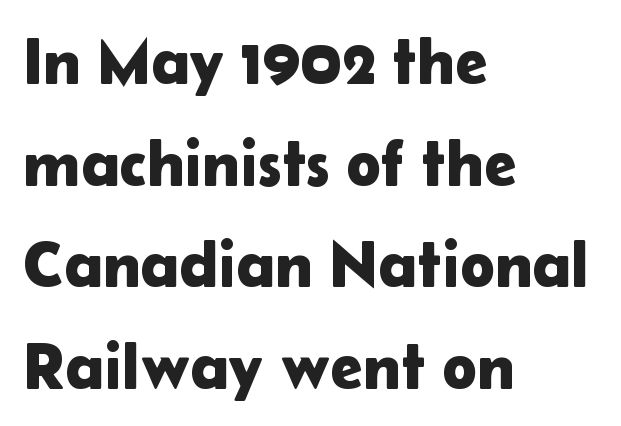
Casual observation: everything's shoved over to the left. A clean baseline with only descenders dipping below it. You could not count columns in this text — the font is proportionally spaced. If you drew a line through each stem, it would be perfectly vertical.
